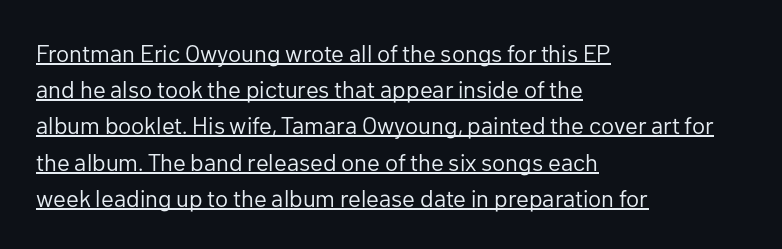
The image shows 24 px text type, upright; set left-aligned, normal line spacing (1.51x), normal letter spacing, underlined.
